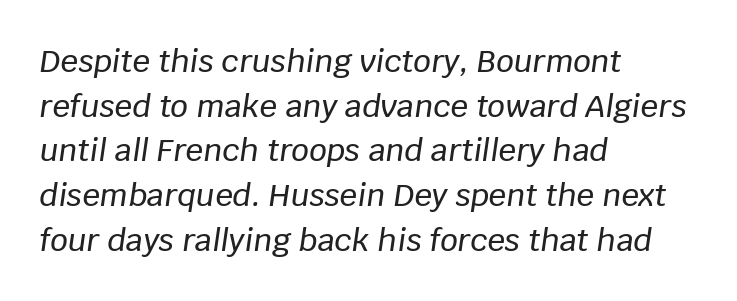
The type is set solid horizontally, with unmodified tracking. You could not count columns in this text — the font is proportionally spaced. Horizontal bands of white between lines are of average thickness. A clean baseline with only descenders dipping below it.
